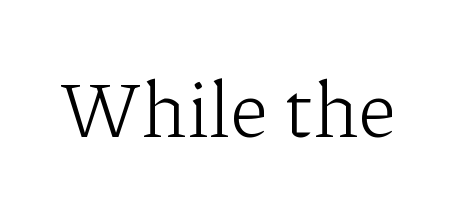
Q: Is the text bold? A: No.
Q: Is the text italic (slanted)? A: No, it is upright.
Q: Is the typeface a serif or a sans-serif typeface? A: Serif.
Q: Is the text underlined? A: No.
Q: Is the spacing between letters normal or unusually wide? A: Normal.
Q: Width (condensed, normal, or wide)? A: Normal.
Q: Stroke contrast? A: Low.
Q: x-height? A: Medium.
Q: Monospaced? A: No.
